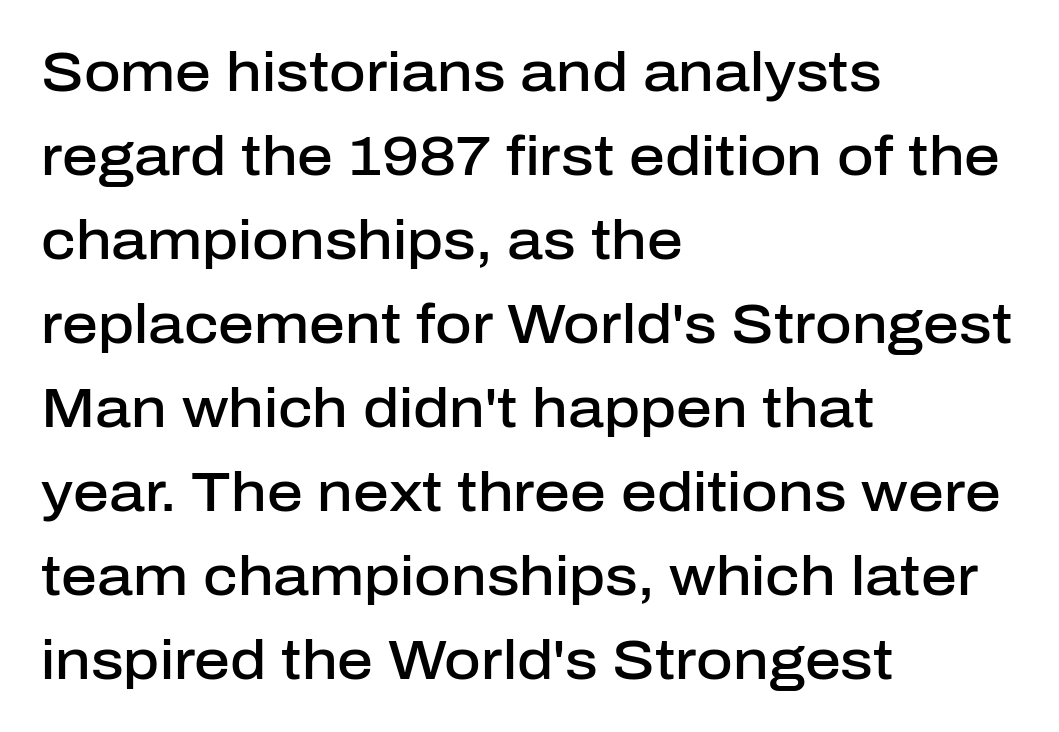
Q: Is the text bold? A: Semi-bold.
Q: Is the text italic (slanted)? A: No, it is upright.
Q: Is the typeface a serif or a sans-serif typeface? A: Sans-serif.
Q: Is the text underlined? A: No.
Q: How is the paragraph aligned? A: Left-aligned.
Q: Is the spacing between letters normal or unusually wide? A: Normal.
Q: Is the spacing between lines tight, normal or loose? A: Normal.
Q: Width (condensed, normal, or wide)? A: Normal.
Q: Stroke contrast? A: Low.
Q: x-height? A: Medium.
Q: Monospaced? A: No.
